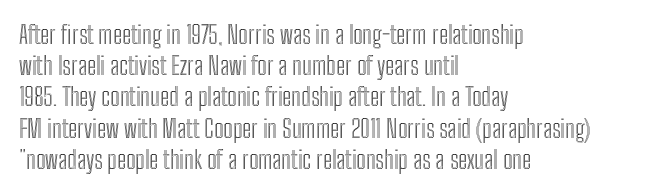
If you drew a line through each stem, it would be perfectly vertical. Leading: standard. The setting favours the left margin, as ordinary paragraphs usually do. Nobody touched the tracking dial on this one. Lines of text with bare space underneath.
